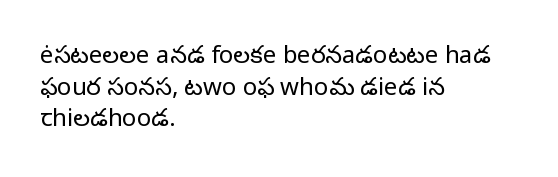
Leftover space on each line is placed entirely after the last word. The typesetting does not lean heavy: it is not bold. Honestly, the letter spacing is just normal — you wouldn't notice it. Underline: absent. If you drew a line through each stem, it would be perfectly vertical.
